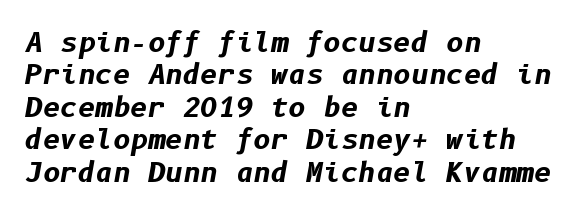
{"italic": "yes", "lean": "right", "slant_degrees": 10, "bold": "yes", "underline": "no", "align": "left", "line_spacing_ratio": 1.2, "letter_spacing": "normal", "letter_spacing_em": 0.0, "glyph_px": 27}
